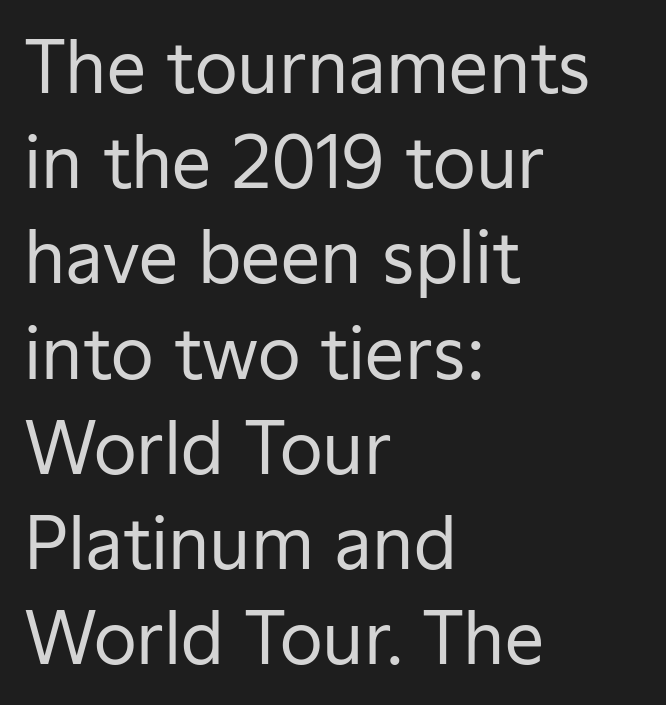
Q: Is the text bold? A: No.
Q: Is the text italic (slanted)? A: No, it is upright.
Q: Is the typeface a serif or a sans-serif typeface? A: Sans-serif.
Q: Is the text underlined? A: No.
Q: How is the paragraph aligned? A: Left-aligned.
Q: Is the spacing between letters normal or unusually wide? A: Normal.
Q: Is the spacing between lines tight, normal or loose? A: Normal.
Q: Width (condensed, normal, or wide)? A: Normal.
Q: Stroke contrast? A: Low.
Q: x-height? A: Medium.
Q: Monospaced? A: No.
